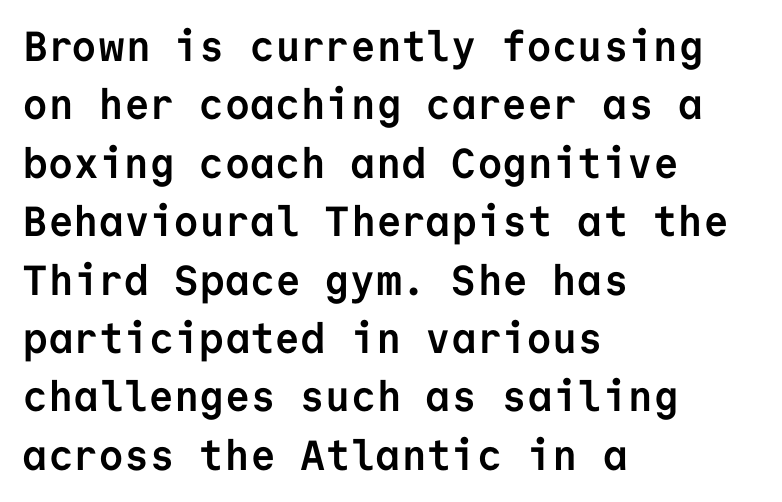
Q: Is the text bold? A: Yes.
Q: Is the text italic (slanted)? A: No, it is upright.
Q: Is the typeface a serif or a sans-serif typeface? A: Sans-serif.
Q: Is the text underlined? A: No.
Q: How is the paragraph aligned? A: Left-aligned.
Q: Is the spacing between letters normal or unusually wide? A: Normal.
Q: Is the spacing between lines tight, normal or loose? A: Normal.
Q: Width (condensed, normal, or wide)? A: Normal.
Q: Stroke contrast? A: Low.
Q: x-height? A: Medium.
Q: Monospaced? A: Yes.
